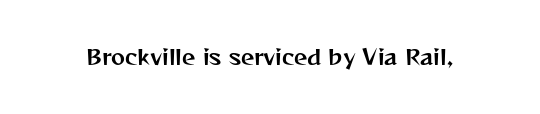
{"italic": "no", "underline": "no", "letter_spacing": "normal", "letter_spacing_em": 0.0, "glyph_px": 21}
